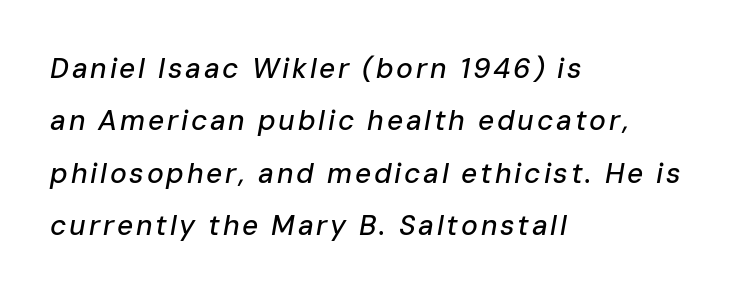
A student would call this left alignment; a typographer would say flush left, rag right. The passage shown is typed in a proportional face where columns would drift. The whole block is typeset with a tilt. Underline: absent.
